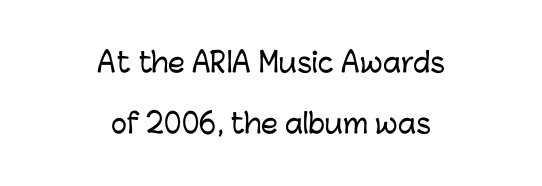
The image shows 27 px text type, upright; set centered, loose line spacing (2.26x), normal letter spacing, not underlined.
